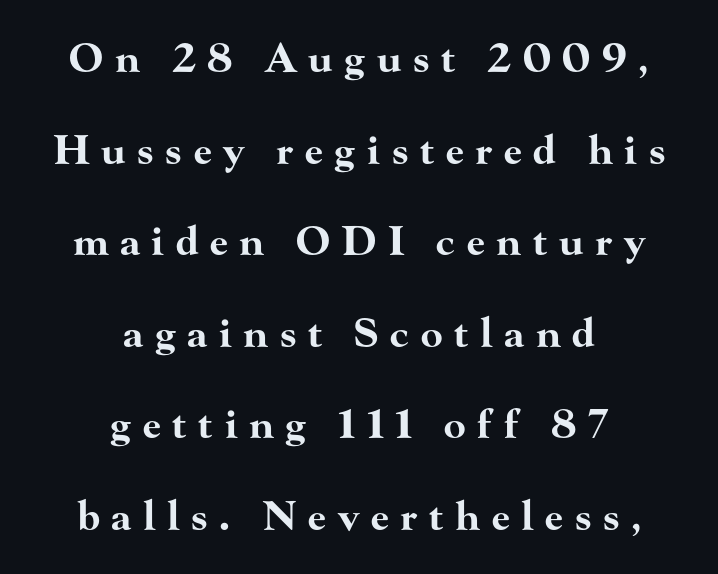
{"serif": "yes", "italic": "no", "bold": "yes", "weight": "bold", "width": "wide", "stroke_contrast": "high", "x_height": "small", "monospaced": "no", "underline": "no", "align": "center", "line_spacing": "loose", "line_spacing_ratio": 2.29, "letter_spacing": "wide", "letter_spacing_em": 0.29, "glyph_px": 40}
